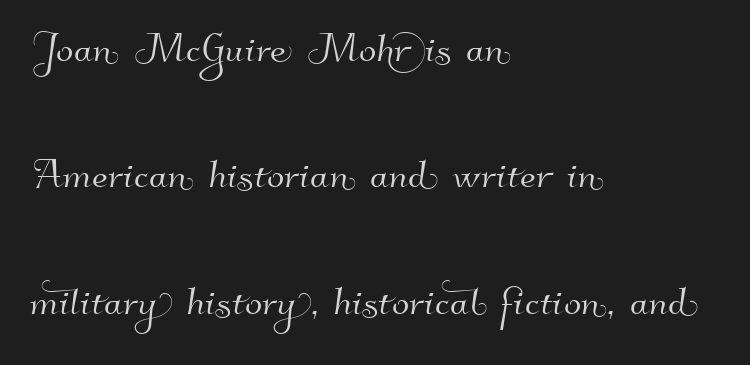
The image shows 51 px sans-serif type; set left-aligned, loose line spacing (2.48x), normal letter spacing, not underlined; high stroke contrast and a small x-height.
